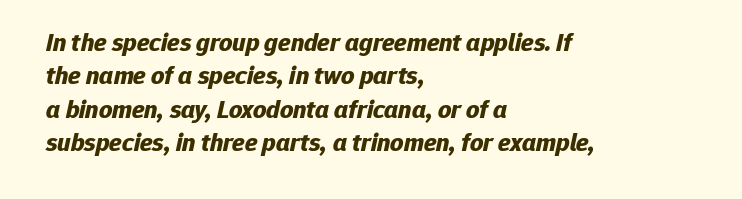
Q: Is the text bold? A: Yes.
Q: Is the text italic (slanted)? A: Yes, it leans right by about 12 degrees.
Q: Is the text underlined? A: No.
Q: How is the paragraph aligned? A: Left-aligned.
Q: Is the spacing between letters normal or unusually wide? A: Normal.
Q: Is the spacing between lines tight, normal or loose? A: Normal.
